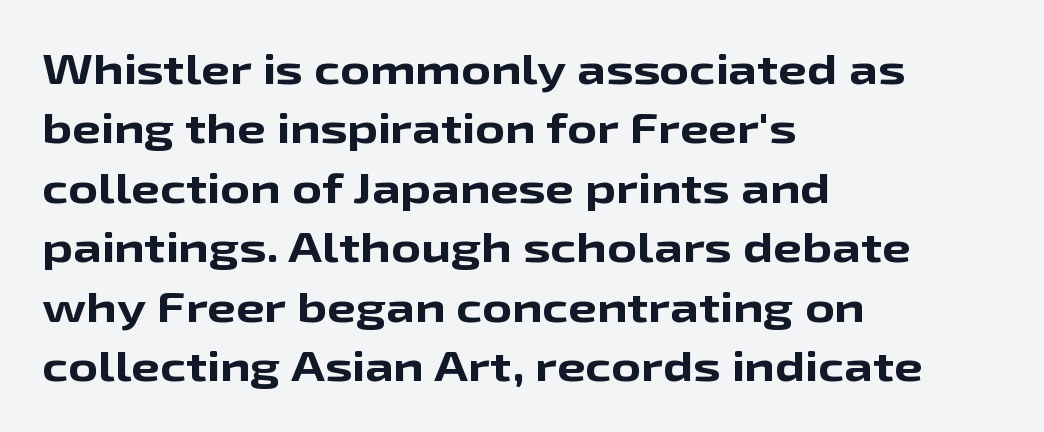
Q: Is the text bold? A: Yes.
Q: Is the text italic (slanted)? A: No, it is upright.
Q: Is the typeface a serif or a sans-serif typeface? A: Sans-serif.
Q: Is the text underlined? A: No.
Q: How is the paragraph aligned? A: Left-aligned.
Q: Is the spacing between letters normal or unusually wide? A: Normal.
Q: Is the spacing between lines tight, normal or loose? A: Normal.
Q: Width (condensed, normal, or wide)? A: Wide.
Q: Stroke contrast? A: Low.
Q: x-height? A: Medium.
Q: Monospaced? A: No.
